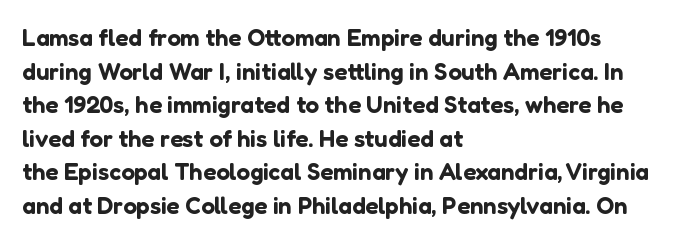
{"italic": "no", "underline": "no", "align": "left", "line_spacing": "normal", "line_spacing_ratio": 1.4, "letter_spacing": "normal", "letter_spacing_em": 0.0, "glyph_px": 24}
